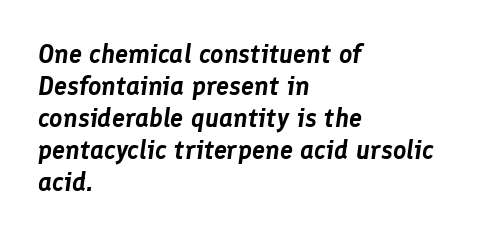
The image shows 26 px text type, italic (leaning right); set left-aligned, line spacing 1.23x, normal letter spacing, not underlined.
